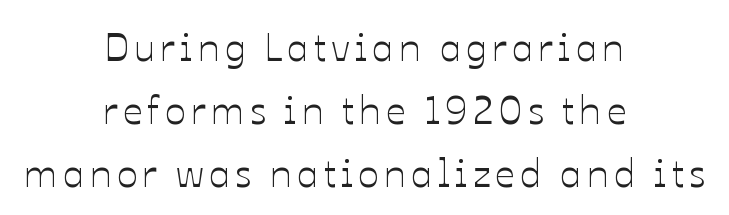
Q: Is the text italic (slanted)? A: No, it is upright.
Q: Is the text underlined? A: No.
Q: How is the paragraph aligned? A: Centered.
Q: Is the spacing between lines tight, normal or loose? A: Normal.
Q: Width (condensed, normal, or wide)? A: Normal.
Q: Stroke contrast? A: Low.
Q: x-height? A: Medium.
Q: Monospaced? A: No.
